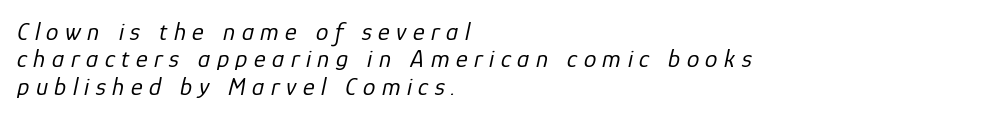
Q: Is the text bold? A: No.
Q: Is the text italic (slanted)? A: Yes, it leans right by about 12 degrees.
Q: Is the text underlined? A: No.
Q: How is the paragraph aligned? A: Left-aligned.
Q: Is the spacing between letters normal or unusually wide? A: Unusually wide.
Q: Is the spacing between lines tight, normal or loose? A: Tight.
